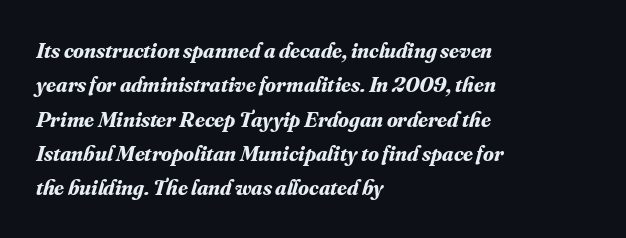
{"italic": "yes", "lean": "right", "slant_degrees": 16, "bold": "yes", "underline": "no", "align": "left", "line_spacing": "normal", "line_spacing_ratio": 1.56, "letter_spacing": "normal", "letter_spacing_em": 0.0, "glyph_px": 22}
